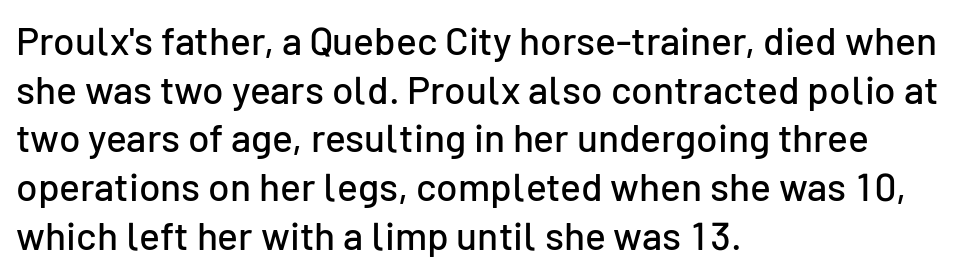
{"serif": "no", "italic": "no", "width": "normal", "stroke_contrast": "low", "x_height": "medium", "monospaced": "no", "underline": "no", "align": "left", "line_spacing": "normal", "line_spacing_ratio": 1.25, "letter_spacing": "normal", "letter_spacing_em": 0.0, "glyph_px": 39}
